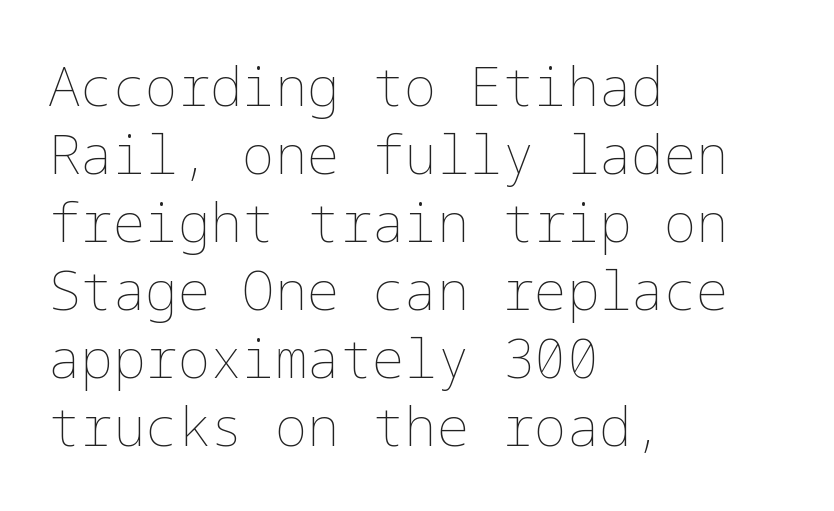
{"italic": "no", "bold": "no", "weight": "thin", "width": "normal", "stroke_contrast": "low", "x_height": "medium", "underline": "no", "align": "left", "line_spacing": "normal", "line_spacing_ratio": 1.26, "letter_spacing": "normal", "letter_spacing_em": 0.0, "glyph_px": 54}
